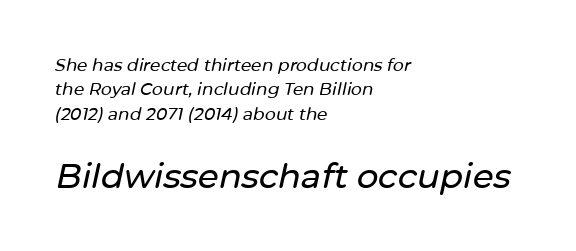
The image shows 34 px text type, italic (leaning right); set left-aligned, normal line spacing (1.44x), normal letter spacing, not underlined; the second (bottom) block is 2.0x larger; low stroke contrast and a medium x-height.
